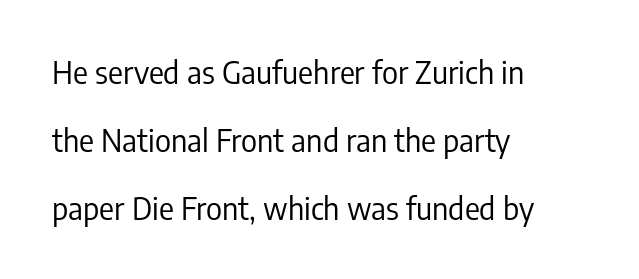
{"serif": "no", "italic": "no", "bold": "no", "weight": "regular", "width": "condensed", "stroke_contrast": "low", "x_height": "medium", "monospaced": "no", "underline": "no", "align": "left", "line_spacing": "loose", "line_spacing_ratio": 2.19, "letter_spacing": "normal", "letter_spacing_em": 0.0, "glyph_px": 31}
